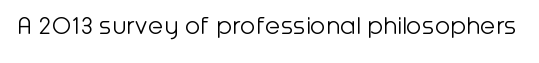
{"serif": "no", "italic": "no", "bold": "no", "weight": "light", "width": "normal", "stroke_contrast": "low", "x_height": "medium", "monospaced": "no", "underline": "no", "letter_spacing": "normal", "letter_spacing_em": 0.0, "glyph_px": 28}
